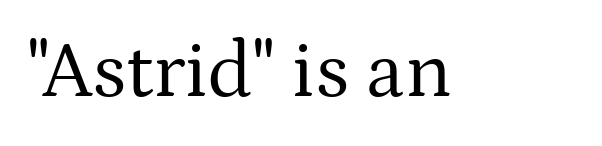
Q: Is the text bold? A: No.
Q: Is the text italic (slanted)? A: No, it is upright.
Q: Is the typeface a serif or a sans-serif typeface? A: Serif.
Q: Is the text underlined? A: No.
Q: Is the spacing between letters normal or unusually wide? A: Normal.
Q: Width (condensed, normal, or wide)? A: Normal.
Q: Stroke contrast? A: Medium.
Q: x-height? A: Medium.
Q: Monospaced? A: No.
